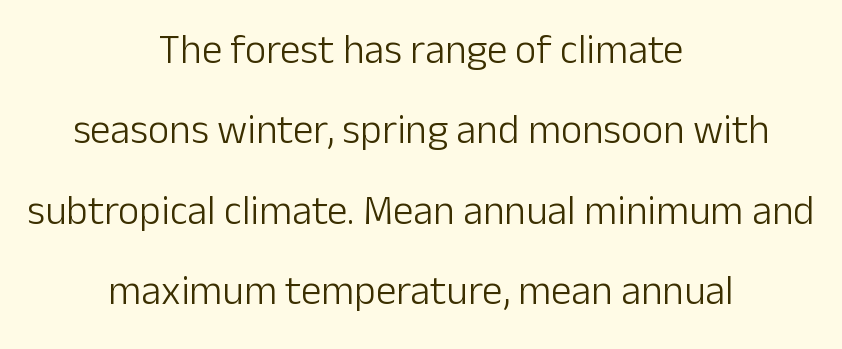
The image shows 41 px light sans-serif type, upright; set centered, loose line spacing (1.96x), normal letter spacing, not underlined; low stroke contrast and a medium x-height.
